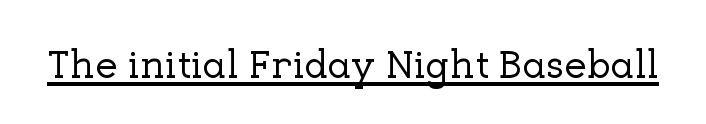
The image shows 40 px serif type, upright; set normal letter spacing, underlined; low stroke contrast and a medium x-height.
